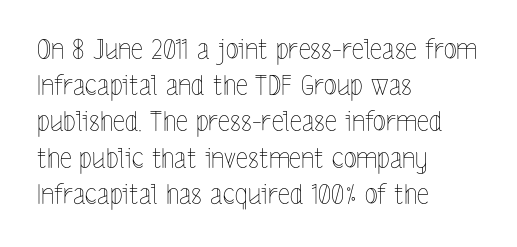
{"italic": "no", "bold": "no", "underline": "no", "align": "left", "line_spacing": "normal", "line_spacing_ratio": 1.34, "letter_spacing": "normal", "letter_spacing_em": 0.0, "glyph_px": 27}
